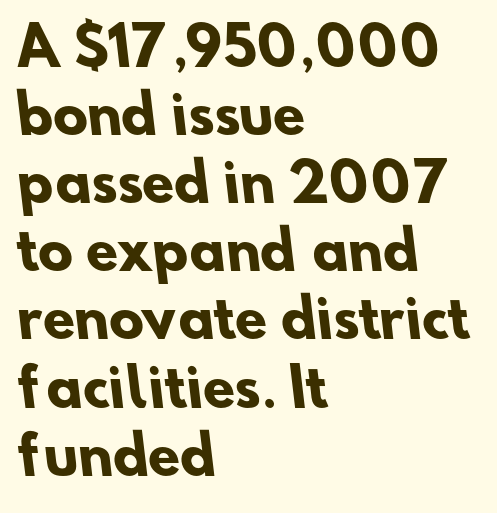
Honestly, the row spacing looks completely unremarkable. Note: no serifs on the glyphs. Underline: absent. A typesetter would call this zero additional tracking. In terms of weight, the rendering is a true, heavy bold.
